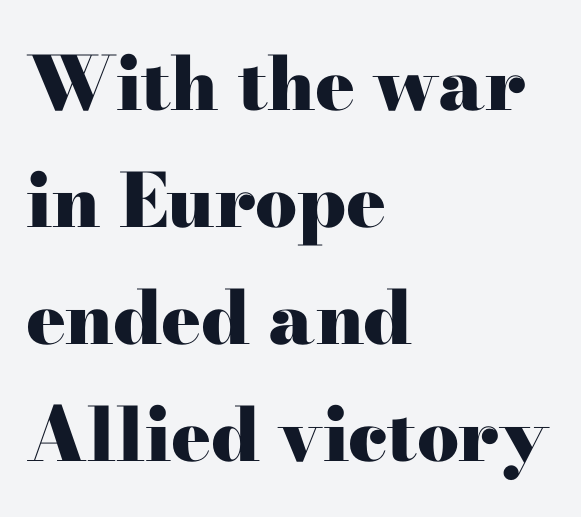
The text block is weighted toward the left margin, trailing off unevenly rightward. The glyphs are unaccompanied by any horizontal stroke below them. The leading is moderate, giving the passage an even texture. The line texture is even and compact thanks to regular tracking. Type style note: has serifs.
